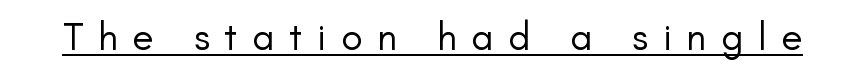
Q: Is the text bold? A: No.
Q: Is the text italic (slanted)? A: No, it is upright.
Q: Is the typeface a serif or a sans-serif typeface? A: Sans-serif.
Q: Is the text underlined? A: Yes.
Q: Is the spacing between letters normal or unusually wide? A: Unusually wide.
Q: Width (condensed, normal, or wide)? A: Normal.
Q: Stroke contrast? A: Low.
Q: x-height? A: Small.
Q: Monospaced? A: No.
